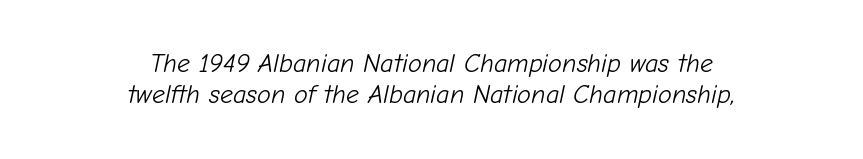
{"italic": "yes", "lean": "right", "slant_degrees": 12, "bold": "no", "underline": "no", "align": "center", "line_spacing_ratio": 1.21, "letter_spacing": "normal", "letter_spacing_em": 0.0, "glyph_px": 26}
